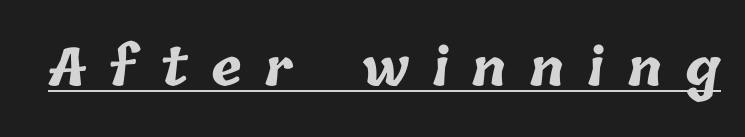
Q: Is the text bold? A: Yes.
Q: Is the text underlined? A: Yes.
Q: Is the spacing between letters normal or unusually wide? A: Unusually wide.
Q: Width (condensed, normal, or wide)? A: Normal.
Q: Stroke contrast? A: Low.
Q: x-height? A: Medium.
Q: Monospaced? A: No.
